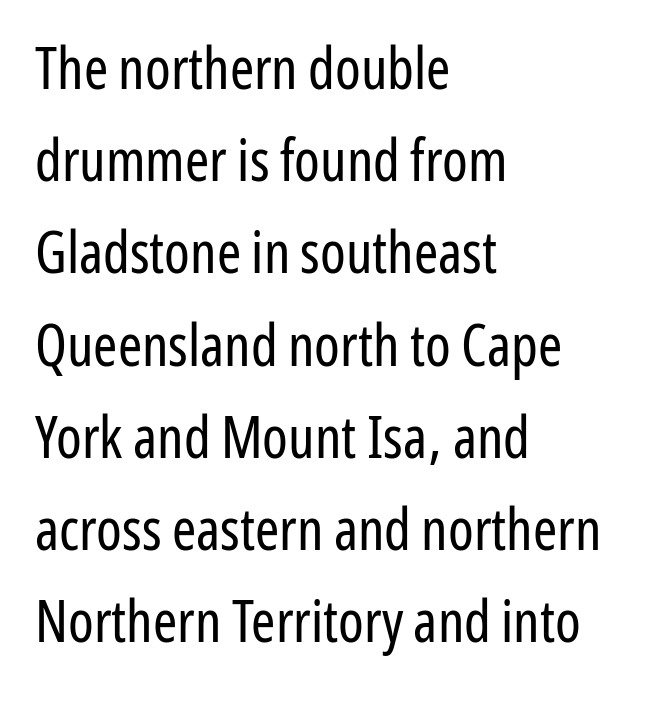
The image shows 58 px regular-weight, condensed sans-serif type, upright; set left-aligned, normal line spacing (1.59x), normal letter spacing, not underlined; low stroke contrast and a medium x-height.
